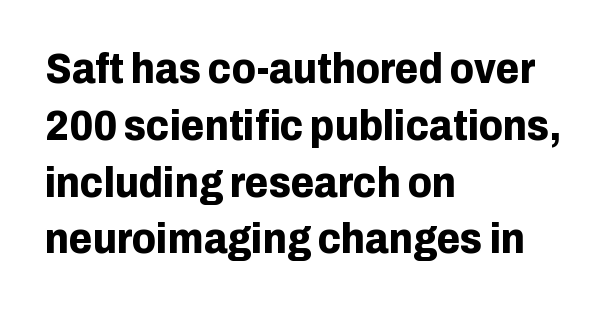
{"serif": "no", "italic": "no", "bold": "yes", "weight": "bold", "width": "normal", "stroke_contrast": "low", "x_height": "medium", "monospaced": "no", "underline": "no", "align": "left", "line_spacing": "normal", "line_spacing_ratio": 1.32, "letter_spacing": "normal", "letter_spacing_em": 0.0, "glyph_px": 43}
